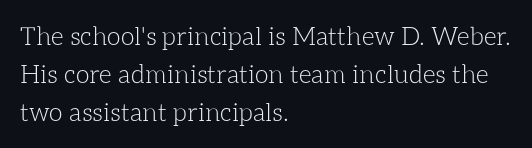
{"italic": "no", "bold": "no", "underline": "no", "align": "left", "line_spacing": "normal", "line_spacing_ratio": 1.53, "letter_spacing": "normal", "letter_spacing_em": 0.0, "glyph_px": 25}
